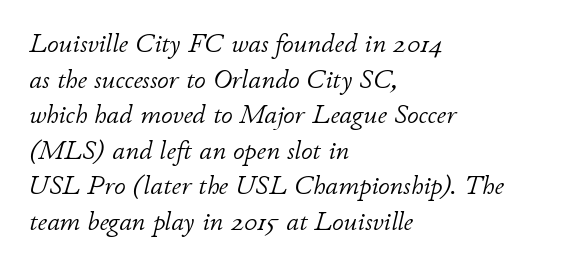
Q: Is the text bold? A: No.
Q: Is the text italic (slanted)? A: Yes, it leans right by about 11 degrees.
Q: Is the text underlined? A: No.
Q: How is the paragraph aligned? A: Left-aligned.
Q: Is the spacing between letters normal or unusually wide? A: Normal.
Q: Is the spacing between lines tight, normal or loose? A: Normal.
